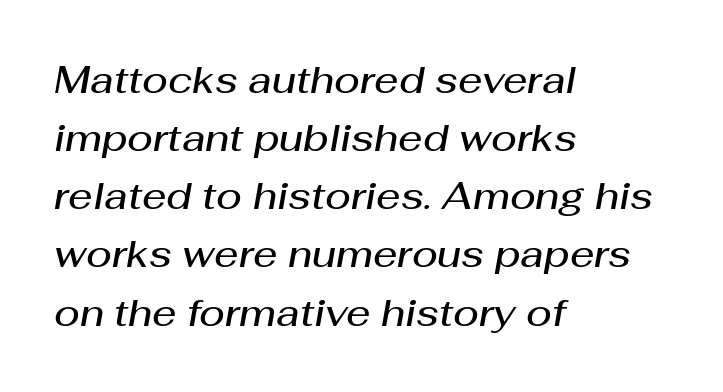
Q: Is the text bold? A: Semi-bold.
Q: Is the text italic (slanted)? A: Yes, it leans right by about 10 degrees.
Q: Is the text underlined? A: No.
Q: How is the paragraph aligned? A: Left-aligned.
Q: Is the spacing between letters normal or unusually wide? A: Normal.
Q: Is the spacing between lines tight, normal or loose? A: Normal.
Q: Width (condensed, normal, or wide)? A: Normal.
Q: Stroke contrast? A: Medium.
Q: x-height? A: Medium.
Q: Monospaced? A: No.
